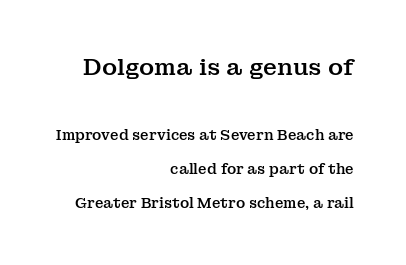
Q: Is the text italic (slanted)? A: No, it is upright.
Q: Is the text underlined? A: No.
Q: How is the paragraph aligned? A: Right-aligned.
Q: Is the spacing between letters normal or unusually wide? A: Normal.
Q: Is the spacing between lines tight, normal or loose? A: Loose.
Q: Which block of text is set in a larger size, the first (top) or the second (bottom)? A: The first (top) one.
